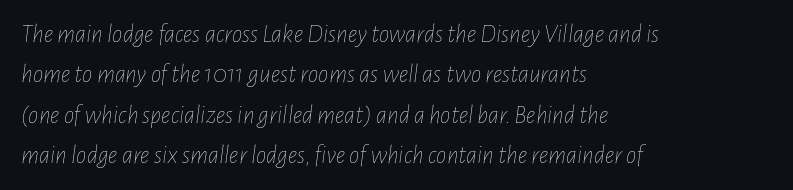
Q: Is the text bold? A: No.
Q: Is the text italic (slanted)? A: Yes, it leans right by about 7 degrees.
Q: Is the text underlined? A: No.
Q: How is the paragraph aligned? A: Left-aligned.
Q: Is the spacing between letters normal or unusually wide? A: Normal.
Q: Is the spacing between lines tight, normal or loose? A: Normal.
